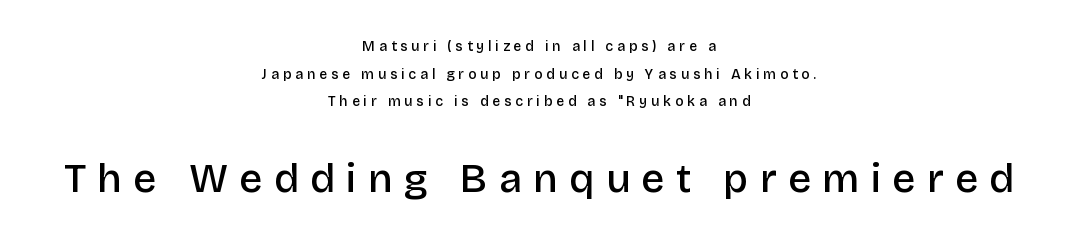
The image shows 41 px semibold sans-serif type, upright; set centered, loose line spacing (1.97x), unusually wide letter spacing (+0.27 em), not underlined; the second (bottom) block is 2.93x larger; low stroke contrast and a large x-height.
